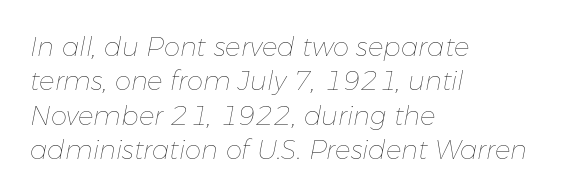
The rendering keeps characters at their native spacing. Stems and bowls with no extra thickness — not bold. Every row of glyphs begins at an identical x-position on the left. The lettering tilts uniformly, giving the passage an italic look. Each new line begins a customary step beneath the previous one.
